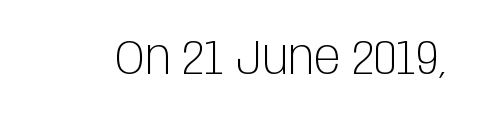
{"serif": "no", "italic": "no", "bold": "no", "weight": "light", "width": "condensed", "stroke_contrast": "low", "x_height": "large", "monospaced": "no", "underline": "no", "letter_spacing": "normal", "letter_spacing_em": 0.0, "glyph_px": 49}
